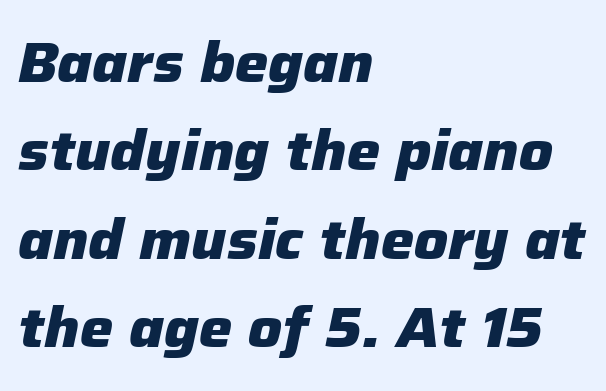
{"italic": "yes", "lean": "right", "slant_degrees": 12, "bold": "yes", "weight": "heavy", "width": "normal", "stroke_contrast": "low", "x_height": "medium", "monospaced": "no", "underline": "no", "align": "left", "line_spacing": "normal", "line_spacing_ratio": 1.58, "letter_spacing": "normal", "letter_spacing_em": 0.0, "glyph_px": 56}
